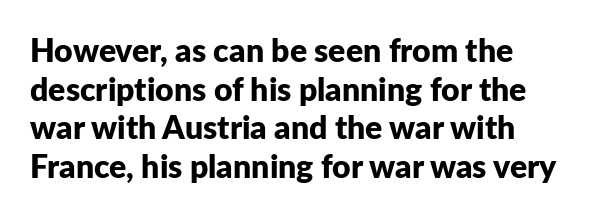
Q: Is the text bold? A: Yes.
Q: Is the text italic (slanted)? A: No, it is upright.
Q: Is the typeface a serif or a sans-serif typeface? A: Sans-serif.
Q: Is the text underlined? A: No.
Q: How is the paragraph aligned? A: Left-aligned.
Q: Is the spacing between letters normal or unusually wide? A: Normal.
Q: Width (condensed, normal, or wide)? A: Normal.
Q: Stroke contrast? A: Low.
Q: x-height? A: Medium.
Q: Monospaced? A: No.
